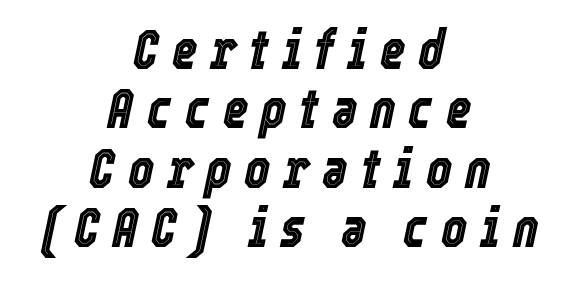
Tracking value appears strongly positive — letters spread wide. Underline: absent. If you drew a line through each stem, it would be angled. If you folded the block vertically in half, each line would mirror itself in length. Think of a printed novel: that variable character pitch is what you see here. Whoever set this chose condensed vertical rhythm over breathing room.
